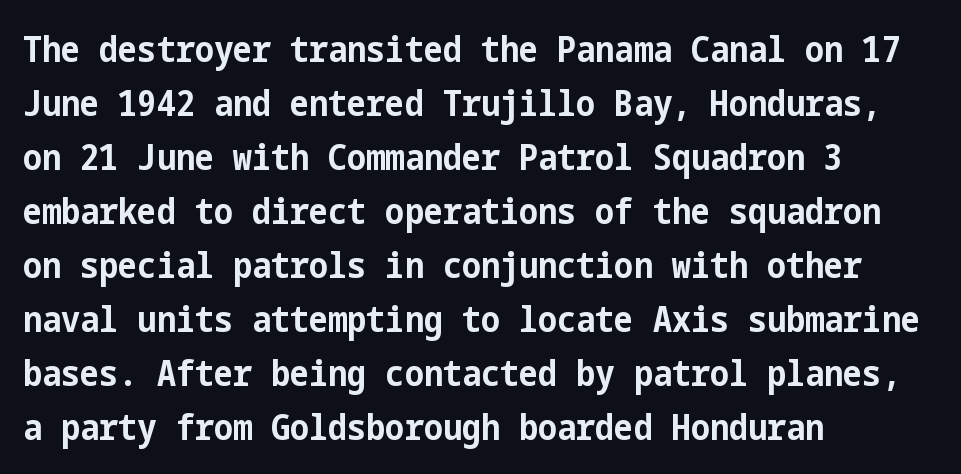
Weight: bold. Designer's note — italics off, roman on. The space between consecutive lines is moderate. The space directly below the letters is spotless. Alignment: flush left.
